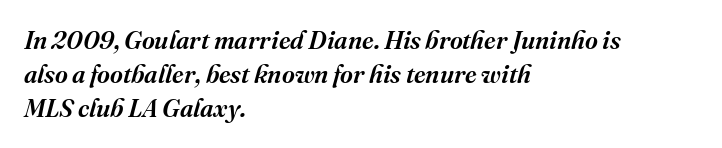
The image shows 25 px text type, italic (leaning right); set left-aligned, normal line spacing (1.36x), normal letter spacing, not underlined.
